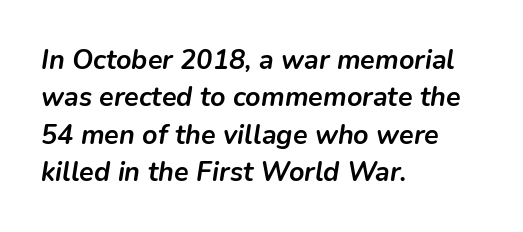
The image shows 27 px bold type, italic (leaning right); set left-aligned, normal line spacing (1.38x), normal letter spacing, not underlined.
